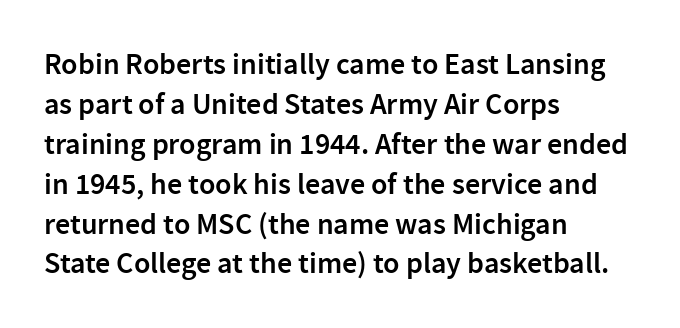
Q: Is the text bold? A: Semi-bold.
Q: Is the text italic (slanted)? A: No, it is upright.
Q: Is the typeface a serif or a sans-serif typeface? A: Sans-serif.
Q: Is the text underlined? A: No.
Q: How is the paragraph aligned? A: Left-aligned.
Q: Is the spacing between letters normal or unusually wide? A: Normal.
Q: Is the spacing between lines tight, normal or loose? A: Normal.
Q: Width (condensed, normal, or wide)? A: Normal.
Q: Stroke contrast? A: Low.
Q: x-height? A: Medium.
Q: Monospaced? A: No.
